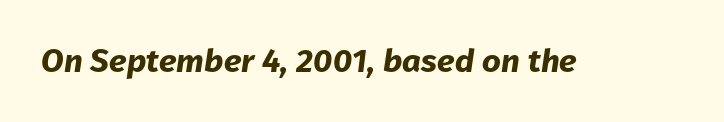
You could not count columns in this text — the font is proportionally spaced. Has an underline been added? It has not. The face used here has the dense, thick strokes of a bold. Words appear dense and cohesive because spacing is normal. Does the lettering tilt? It does — this is italic.
